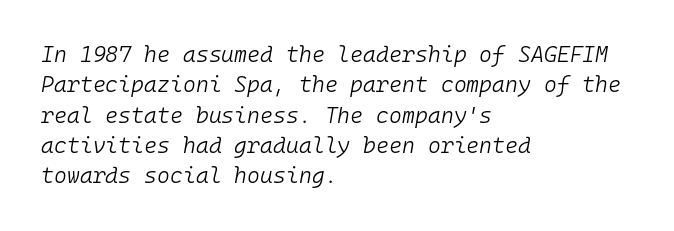
No chunkiness to these letters — they're not bold. Notice how the passage keeps a crisp vertical edge on the left only. Does the lettering tilt? It does — this is italic. Students, observe: this is what conventionally led text looks like. Here the glyphs are tracked normally, forming tight word shapes.
